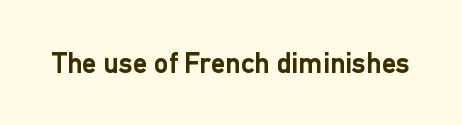
Notice how thick the strokes are: this is what a full bold looks like. Note: no serifs on the glyphs. Ascenders rise straight up at ninety degrees. The area under the type is left untouched. These lines are rendered in a variable-pitch font. A typesetter would call this zero additional tracking.
